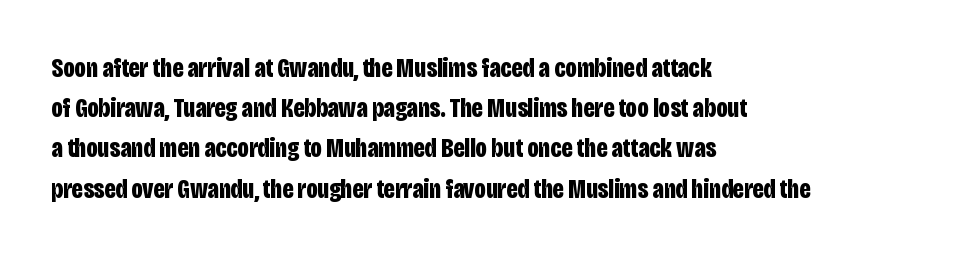
Q: Is the text bold? A: Yes.
Q: Is the text italic (slanted)? A: No, it is upright.
Q: Is the text underlined? A: No.
Q: How is the paragraph aligned? A: Left-aligned.
Q: Is the spacing between letters normal or unusually wide? A: Normal.
Q: Is the spacing between lines tight, normal or loose? A: Normal.
